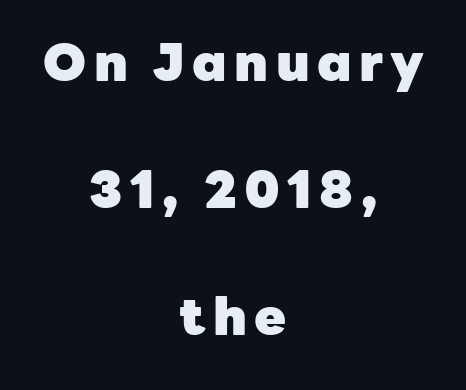
The image shows 52 px heavy sans-serif type, upright; set centered, loose line spacing (2.44x), not underlined; low stroke contrast and a medium x-height.
